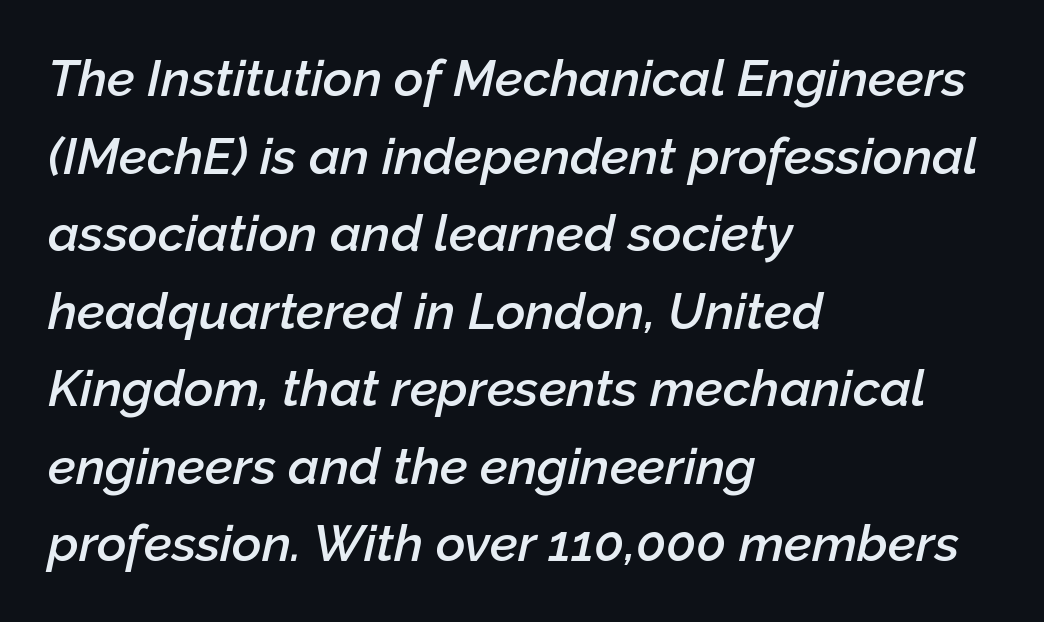
Looking at the ascenders, they clearly lean. This sample has the flowing, uneven cadence of proportional lettering. The rendering keeps characters at their native spacing. Typeset ragged right — the left edge is the straight one. The rendering uses a semibold face; strokes are thickened but not to full bold. Glance below the letters and you will spot only blank space.
